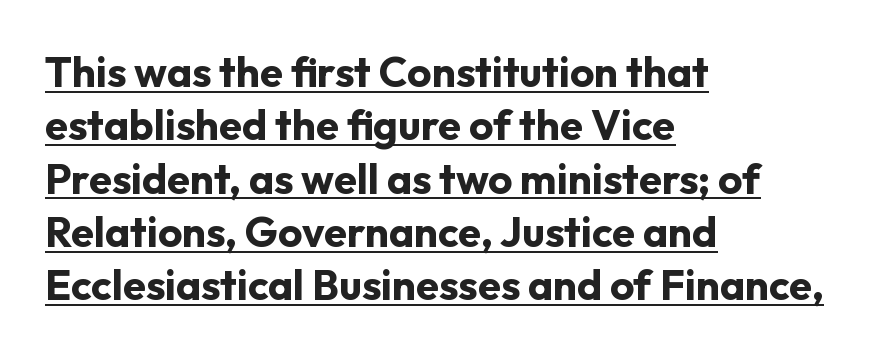
Q: Is the text bold? A: Yes.
Q: Is the text italic (slanted)? A: No, it is upright.
Q: Is the typeface a serif or a sans-serif typeface? A: Sans-serif.
Q: Is the text underlined? A: Yes.
Q: How is the paragraph aligned? A: Left-aligned.
Q: Is the spacing between letters normal or unusually wide? A: Normal.
Q: Is the spacing between lines tight, normal or loose? A: Normal.
Q: Width (condensed, normal, or wide)? A: Normal.
Q: Stroke contrast? A: Low.
Q: x-height? A: Medium.
Q: Monospaced? A: No.
